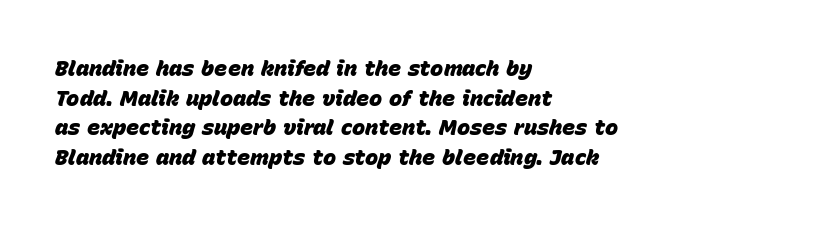
The image shows 22 px bold type, italic (leaning right); set left-aligned, normal line spacing (1.35x), normal letter spacing, not underlined.
